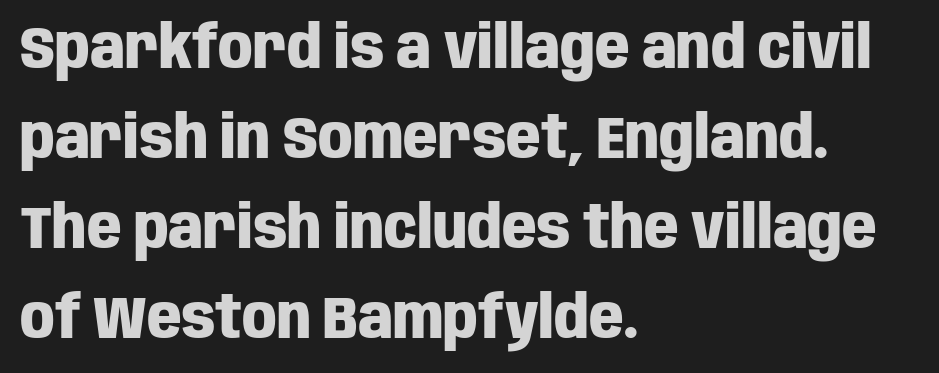
Successive baselines arrive at the customary interval. Only glyphs here, with clear space below each row. Is this a fixed-width face? No — the glyphs have proportional, varying widths. Emphasis by weight is at full strength: bold. Observe the ordinary spacing: letters are neighbours, not strangers.
